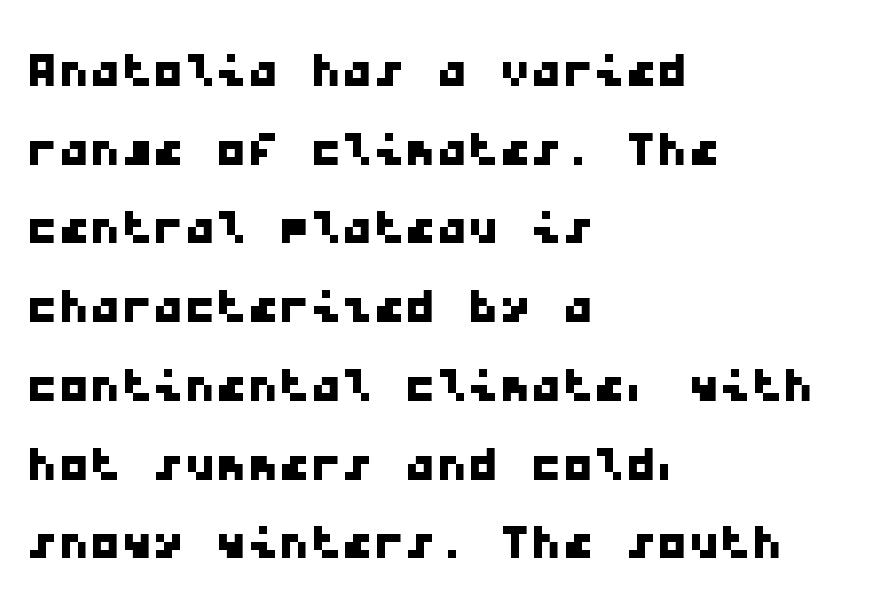
The image shows 63 px wide sans-serif type, monospaced; set left-aligned, normal line spacing (1.25x), normal letter spacing, not underlined; low stroke contrast and a medium x-height.
